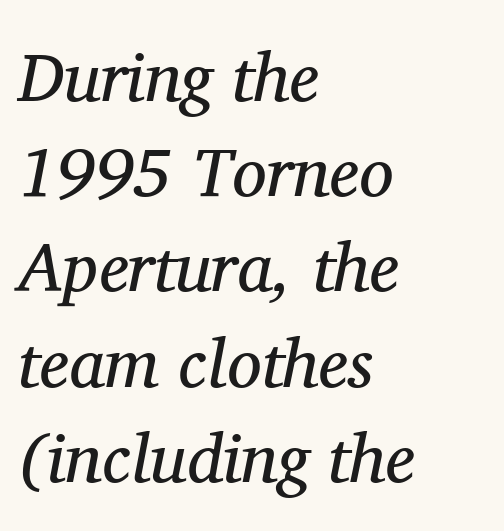
The image shows 69 px regular-weight serif type, italic (leaning right); set left-aligned, normal line spacing (1.38x), normal letter spacing, not underlined; medium stroke contrast and a medium x-height.
